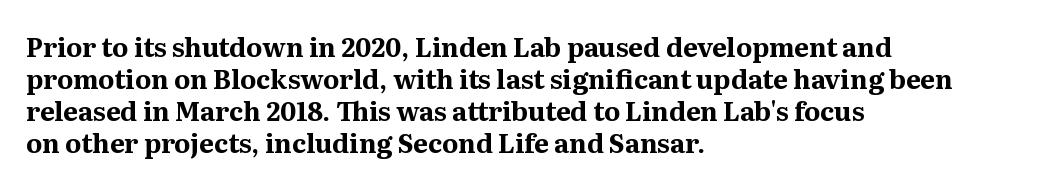
Alignment: flush left. A clean baseline with only descenders dipping below it. Vertical strokes here are truly vertical. Every letter is thick-stroked: bold, no question. A typesetter would call this zero additional tracking.
